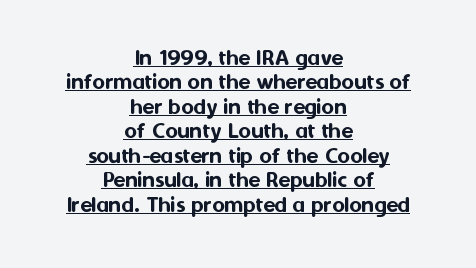
The image shows 24 px text type, upright; set centered, tight line spacing (1.02x), normal letter spacing, underlined.
